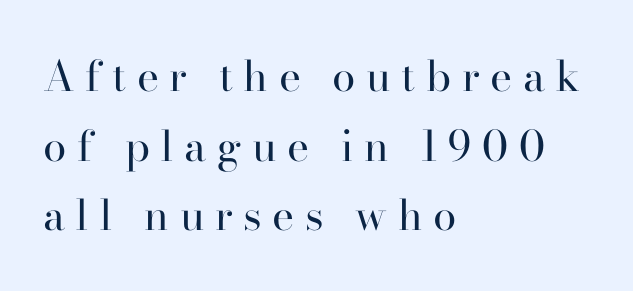
The image shows 42 px regular-weight serif type, upright; set left-aligned, normal line spacing (1.66x), unusually wide letter spacing (+0.25 em), not underlined; high stroke contrast and a small x-height.
